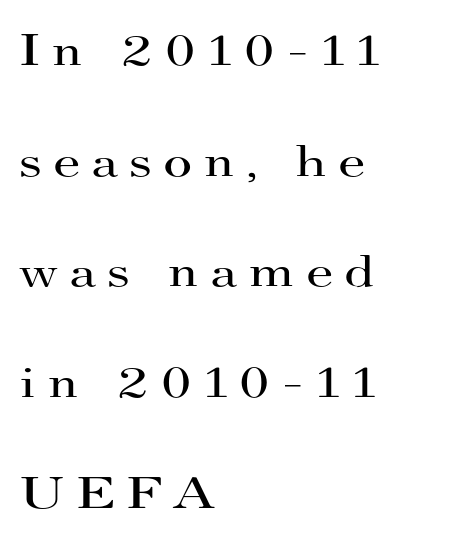
Line spacing here is loose. The baseline area is clear. Letterform terminals end in serifs throughout the passage. Character widths vary here, with narrow letters taking less room than wide ones.
